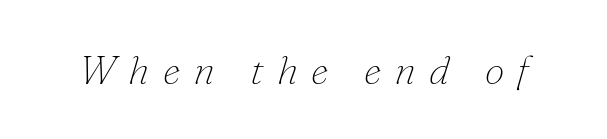
Q: Is the text bold? A: No.
Q: Is the text italic (slanted)? A: Yes, it leans right by about 16 degrees.
Q: Is the typeface a serif or a sans-serif typeface? A: Serif.
Q: Is the text underlined? A: No.
Q: Is the spacing between letters normal or unusually wide? A: Unusually wide.
Q: Width (condensed, normal, or wide)? A: Normal.
Q: Stroke contrast? A: Low.
Q: x-height? A: Small.
Q: Monospaced? A: No.
